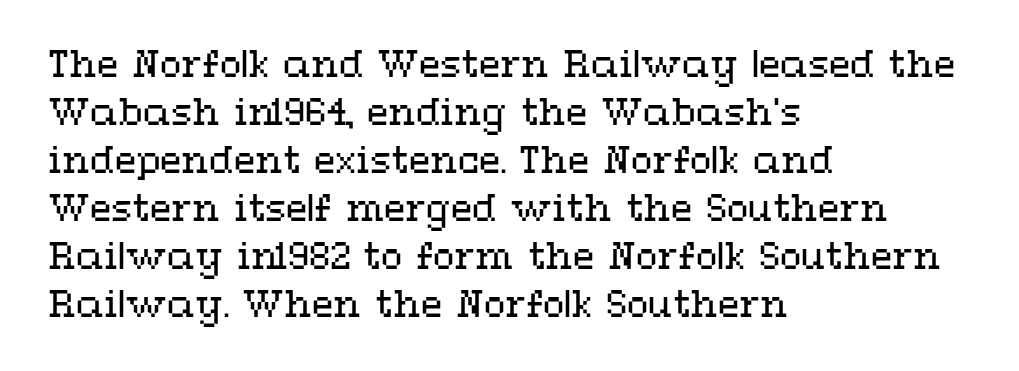
The image shows 35 px regular-weight, wide type, upright; set left-aligned, normal line spacing (1.37x), normal letter spacing, not underlined; medium stroke contrast and a medium x-height.
